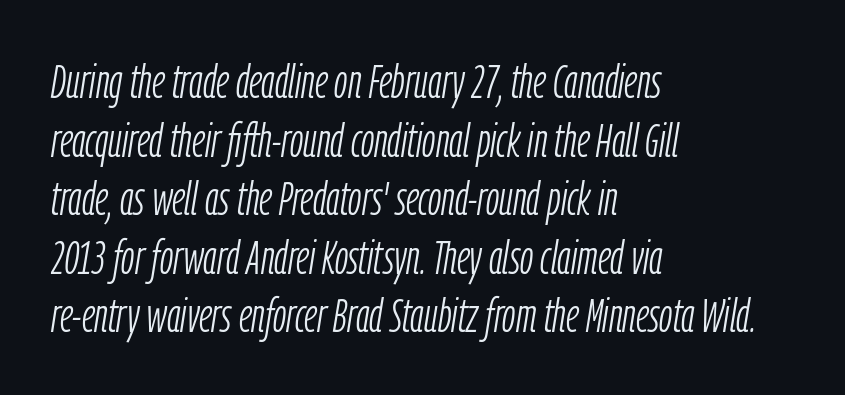
The image shows 48 px light, condensed type, italic (leaning right); set left-aligned, line spacing 1.22x, normal letter spacing, not underlined; low stroke contrast and a medium x-height.
